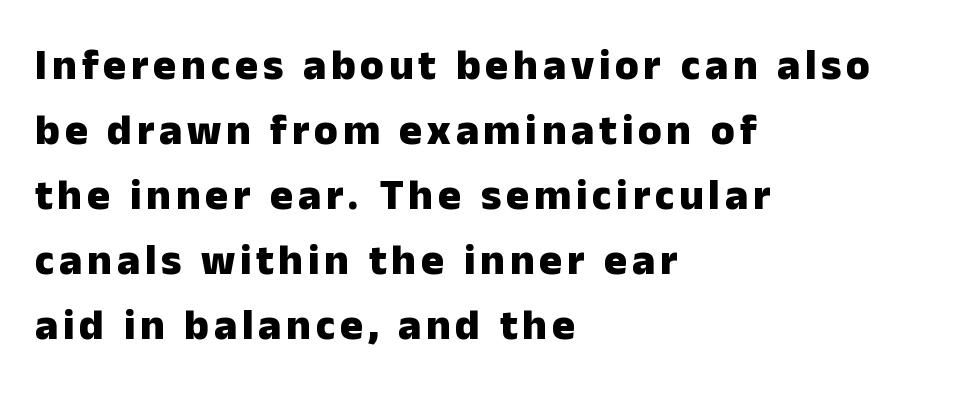
{"serif": "no", "italic": "no", "bold": "yes", "weight": "heavy", "width": "normal", "stroke_contrast": "low", "x_height": "medium", "monospaced": "no", "underline": "no", "align": "left", "line_spacing": "normal", "line_spacing_ratio": 1.51, "glyph_px": 43}
